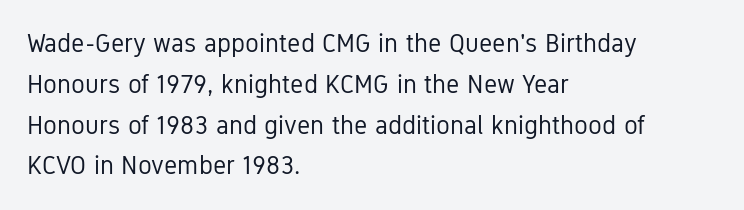
Q: Is the text bold? A: No.
Q: Is the text italic (slanted)? A: No, it is upright.
Q: Is the text underlined? A: No.
Q: How is the paragraph aligned? A: Left-aligned.
Q: Is the spacing between letters normal or unusually wide? A: Normal.
Q: Is the spacing between lines tight, normal or loose? A: Normal.
